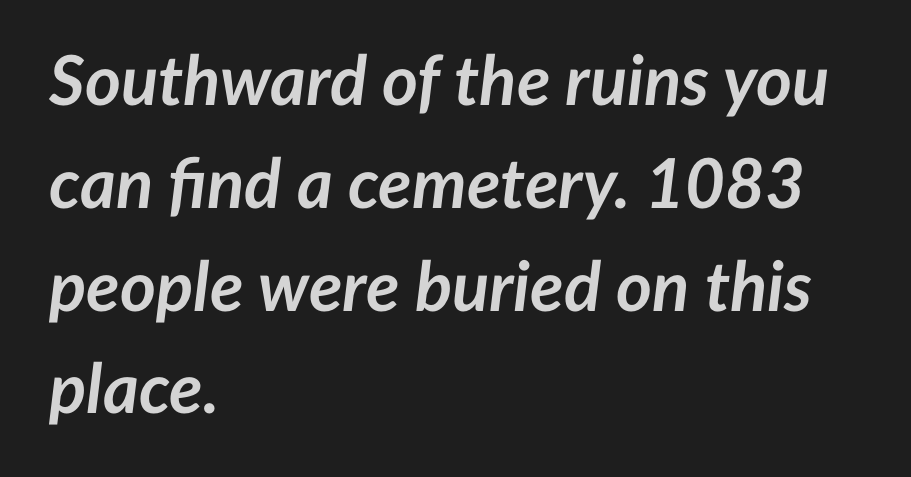
Every row of glyphs begins at an identical x-position on the left. The passage shown is typed in a proportional face where columns would drift. The passage shown is not underscored anywhere. Heft: maximum for text — a bold. These lines keep a tight, regular rhythm from letter to letter. Horizontal bands of white between lines are of average thickness.
